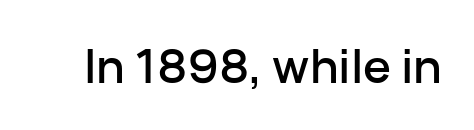
{"serif": "no", "italic": "no", "width": "normal", "stroke_contrast": "low", "x_height": "medium", "monospaced": "no", "underline": "no", "letter_spacing": "normal", "letter_spacing_em": 0.0, "glyph_px": 47}
